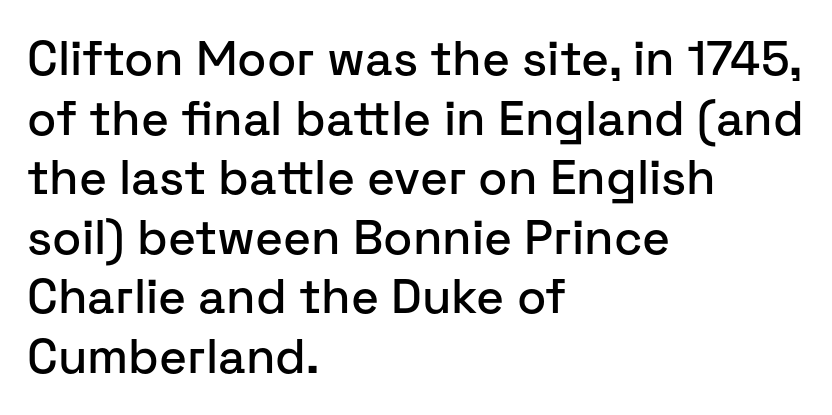
Q: Is the text italic (slanted)? A: No, it is upright.
Q: Is the typeface a serif or a sans-serif typeface? A: Sans-serif.
Q: Is the text underlined? A: No.
Q: How is the paragraph aligned? A: Left-aligned.
Q: Is the spacing between letters normal or unusually wide? A: Normal.
Q: Width (condensed, normal, or wide)? A: Normal.
Q: Stroke contrast? A: Low.
Q: x-height? A: Medium.
Q: Monospaced? A: No.
